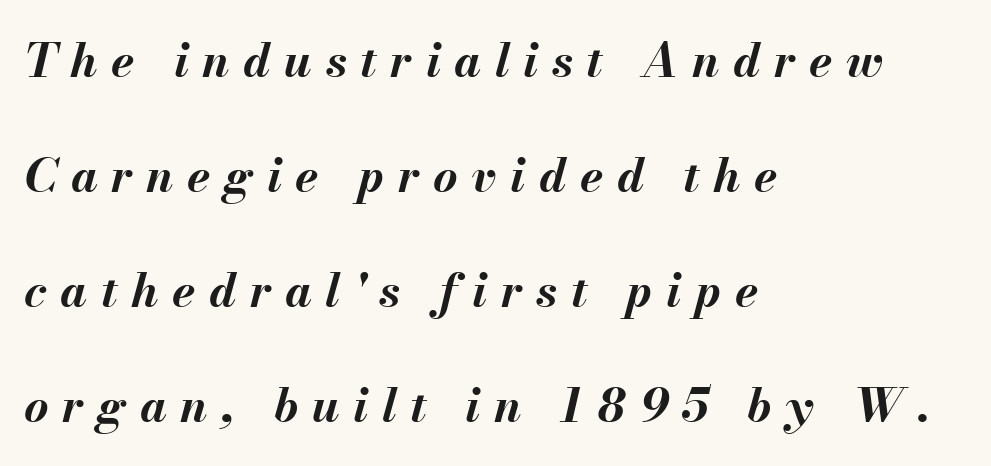
{"italic": "yes", "lean": "right", "slant_degrees": 13, "bold": "yes", "weight": "bold", "width": "normal", "stroke_contrast": "medium", "x_height": "small", "monospaced": "no", "underline": "no", "align": "left", "line_spacing": "loose", "line_spacing_ratio": 2.45, "letter_spacing": "wide", "letter_spacing_em": 0.29, "glyph_px": 47}
